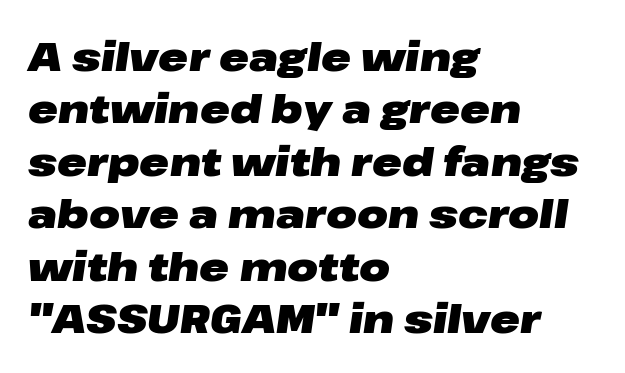
Q: Is the text bold? A: Yes.
Q: Is the text italic (slanted)? A: Yes, it leans right by about 8 degrees.
Q: Is the text underlined? A: No.
Q: How is the paragraph aligned? A: Left-aligned.
Q: Is the spacing between letters normal or unusually wide? A: Normal.
Q: Is the spacing between lines tight, normal or loose? A: Normal.
Q: Width (condensed, normal, or wide)? A: Wide.
Q: Stroke contrast? A: Low.
Q: x-height? A: Medium.
Q: Monospaced? A: No.
